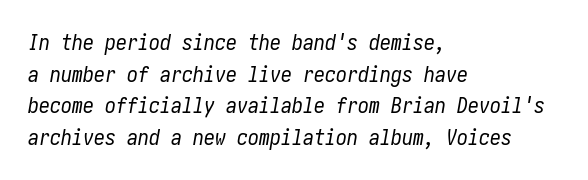
A classic flush-left, rag-right setting is used for this passage. Whoever set this chose a conventional vertical rhythm. Check under the words: just untouched page. This is oblique type, the kind used for emphasis or titles.
